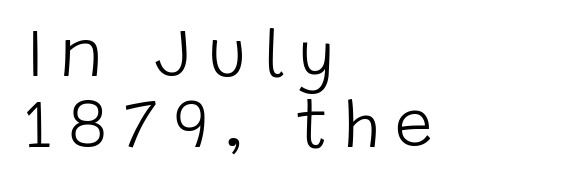
The image shows 68 px light sans-serif type, upright; set left-aligned, tight line spacing (1.05x), unusually wide letter spacing (+0.21 em), not underlined; low stroke contrast and a large x-height.
